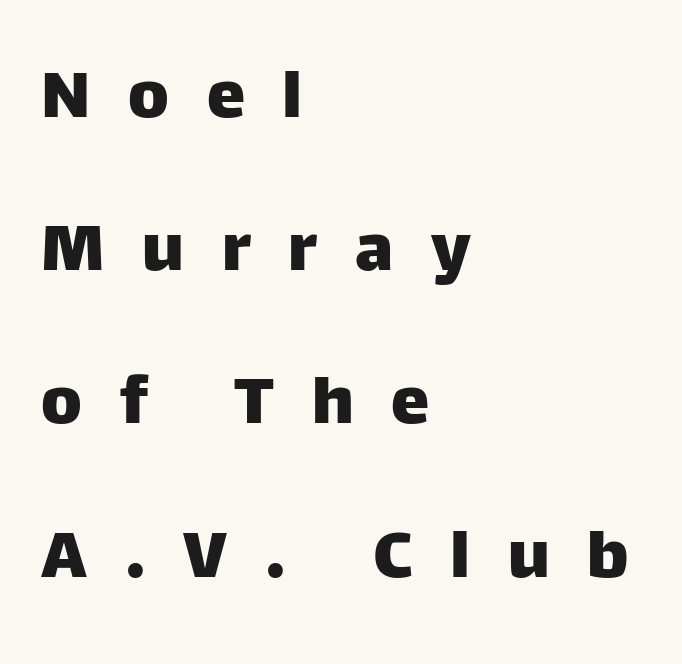
Q: Is the text italic (slanted)? A: No, it is upright.
Q: Is the typeface a serif or a sans-serif typeface? A: Sans-serif.
Q: Is the text underlined? A: No.
Q: How is the paragraph aligned? A: Left-aligned.
Q: Is the spacing between letters normal or unusually wide? A: Unusually wide.
Q: Is the spacing between lines tight, normal or loose? A: Loose.
Q: Width (condensed, normal, or wide)? A: Normal.
Q: Stroke contrast? A: Low.
Q: x-height? A: Large.
Q: Monospaced? A: No.
